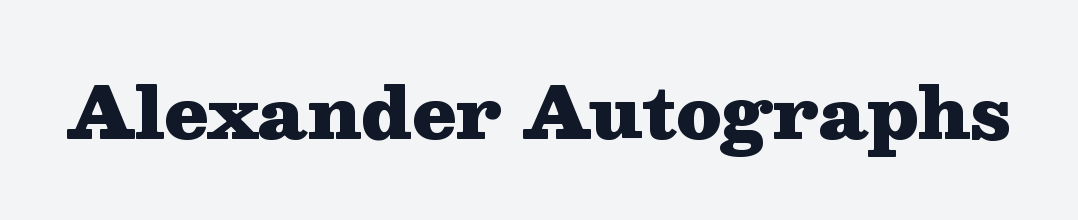
The text was rendered using a seriffed face with decorative stroke endings. On the weight axis this lands at bold, roughly 700. Caption: standard tracking, unaltered. Ordinary non-slanted type is in use. Think of a printed novel: that variable character pitch is what you see here.
